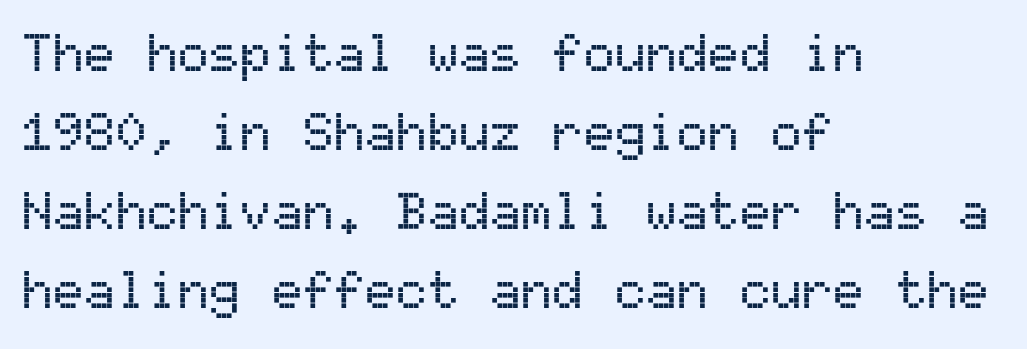
{"serif": "no", "italic": "no", "width": "normal", "stroke_contrast": "medium", "x_height": "medium", "monospaced": "yes", "underline": "no", "align": "left", "line_spacing": "normal", "line_spacing_ratio": 1.52, "letter_spacing": "normal", "letter_spacing_em": 0.0, "glyph_px": 52}
